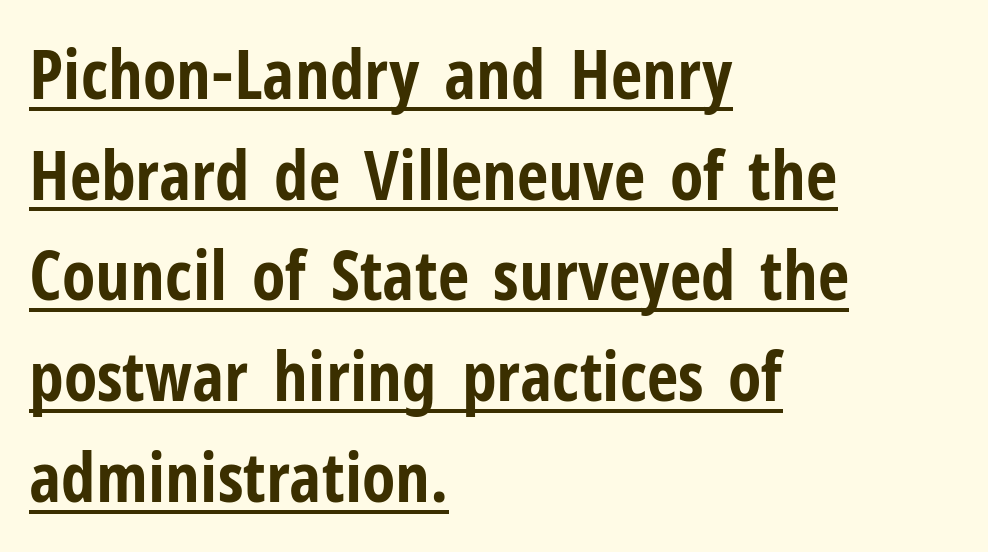
The image shows 69 px bold, condensed sans-serif type, upright; set left-aligned, normal line spacing (1.46x), normal letter spacing, underlined; low stroke contrast and a medium x-height.
